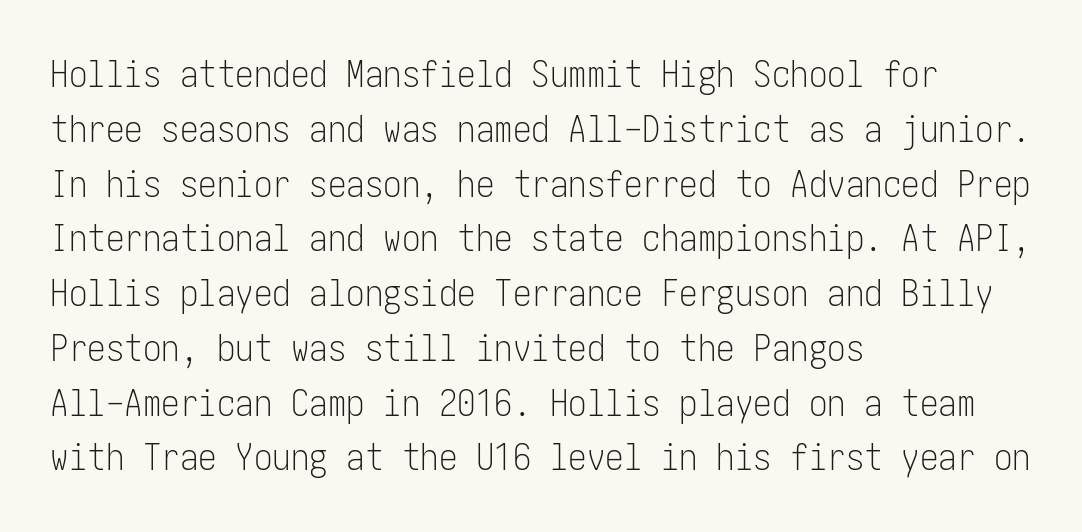
The typography opts for an upright posture over an oblique one. If you measured baseline to baseline, you'd find a middling distance. Reading down the block, your eye returns to a fixed left position each line. You could call the tracking neutral — neither tight nor loose. Only glyphs here, with clear space below each row. This sample uses a sans-serif face.
